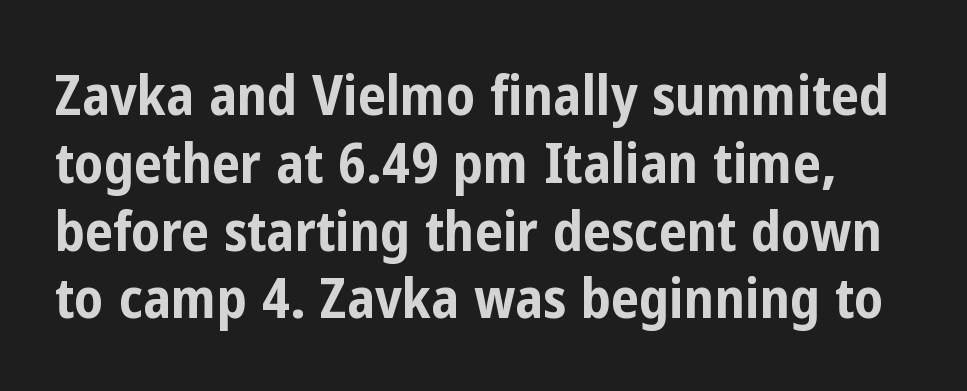
The type sits square on the baseline with zero lean. Looks like regular typesetting: each glyph gets only the width it needs. The glyphs in this specimen are sans serif. No word sits above an underline. The typesetting leans heavy: a genuine bold.
